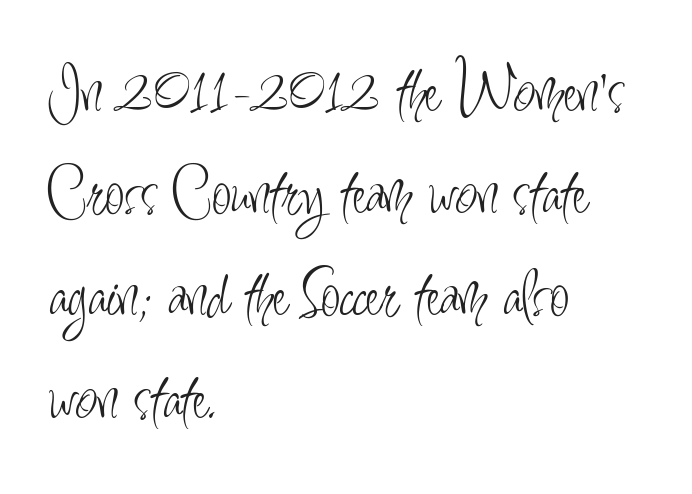
Q: Is the text bold? A: No.
Q: Is the typeface a serif or a sans-serif typeface? A: Sans-serif.
Q: Is the text underlined? A: No.
Q: How is the paragraph aligned? A: Left-aligned.
Q: Is the spacing between letters normal or unusually wide? A: Normal.
Q: Is the spacing between lines tight, normal or loose? A: Normal.
Q: Width (condensed, normal, or wide)? A: Condensed.
Q: Stroke contrast? A: Low.
Q: x-height? A: Small.
Q: Monospaced? A: No.
